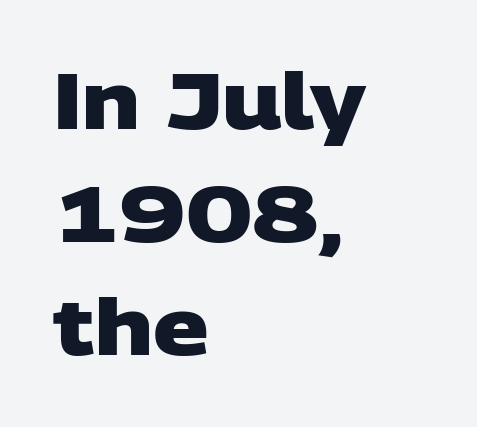
{"serif": "no", "bold": "yes", "weight": "heavy", "width": "wide", "stroke_contrast": "low", "x_height": "large", "monospaced": "no", "underline": "no", "align": "left", "line_spacing": "normal", "line_spacing_ratio": 1.45, "letter_spacing": "normal", "letter_spacing_em": 0.0, "glyph_px": 78}
